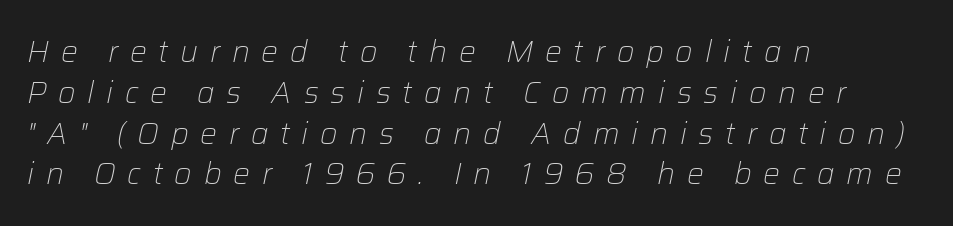
Is the type heavy? It reads as light-to-regular instead. This sample keeps an unexceptional amount of space between lines. There's an unmistakable incline to the writing here. What stands out about the letter spacing? Its width — letters are far apart. The passage is arranged the way most books set body copy — flush left. Do the characters align in a grid? No, the font is proportional.
